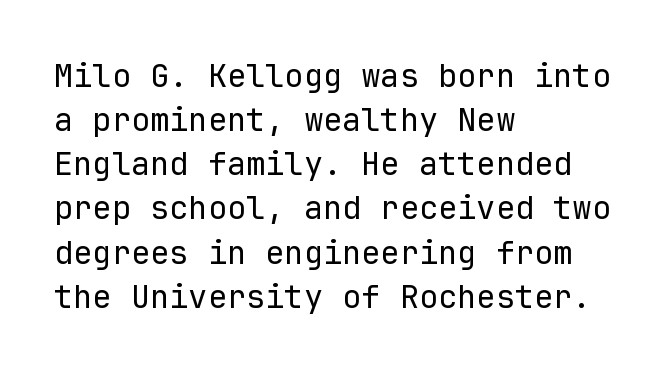
{"serif": "no", "italic": "no", "bold": "no", "weight": "regular", "width": "normal", "stroke_contrast": "low", "x_height": "medium", "monospaced": "yes", "underline": "no", "align": "left", "line_spacing": "normal", "line_spacing_ratio": 1.38, "letter_spacing": "normal", "letter_spacing_em": 0.0, "glyph_px": 32}
